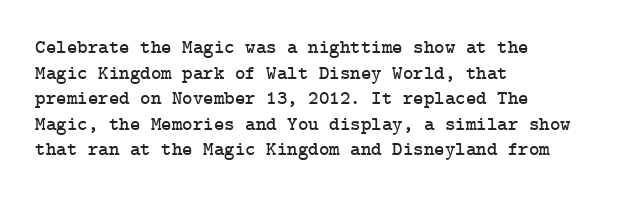
{"italic": "no", "underline": "no", "align": "left", "line_spacing": "normal", "line_spacing_ratio": 1.28, "letter_spacing": "normal", "letter_spacing_em": 0.0, "glyph_px": 20}
